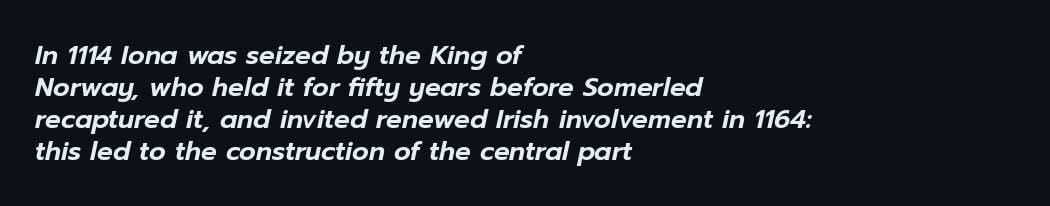
Q: Is the text italic (slanted)? A: Yes, it leans right by about 12 degrees.
Q: Is the text underlined? A: No.
Q: How is the paragraph aligned? A: Left-aligned.
Q: Is the spacing between letters normal or unusually wide? A: Normal.
